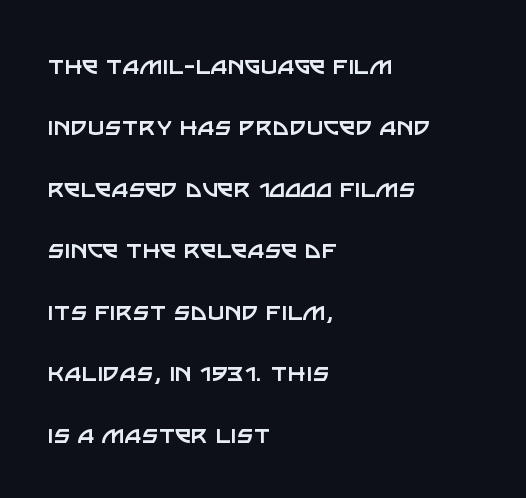
Q: Is the text bold? A: No.
Q: Is the text italic (slanted)? A: No, it is upright.
Q: Is the typeface a serif or a sans-serif typeface? A: Sans-serif.
Q: Is the text underlined? A: No.
Q: How is the paragraph aligned? A: Left-aligned.
Q: Is the spacing between letters normal or unusually wide? A: Normal.
Q: Is the spacing between lines tight, normal or loose? A: Loose.
Q: Width (condensed, normal, or wide)? A: Normal.
Q: Stroke contrast? A: Low.
Q: x-height? A: Large.
Q: Monospaced? A: No.
